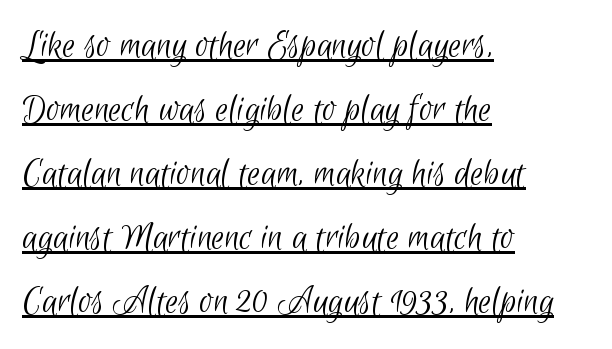
Q: Is the text bold? A: No.
Q: Is the typeface a serif or a sans-serif typeface? A: Sans-serif.
Q: Is the text underlined? A: Yes.
Q: How is the paragraph aligned? A: Left-aligned.
Q: Is the spacing between letters normal or unusually wide? A: Normal.
Q: Is the spacing between lines tight, normal or loose? A: Normal.
Q: Width (condensed, normal, or wide)? A: Condensed.
Q: Stroke contrast? A: Low.
Q: x-height? A: Small.
Q: Monospaced? A: No.
